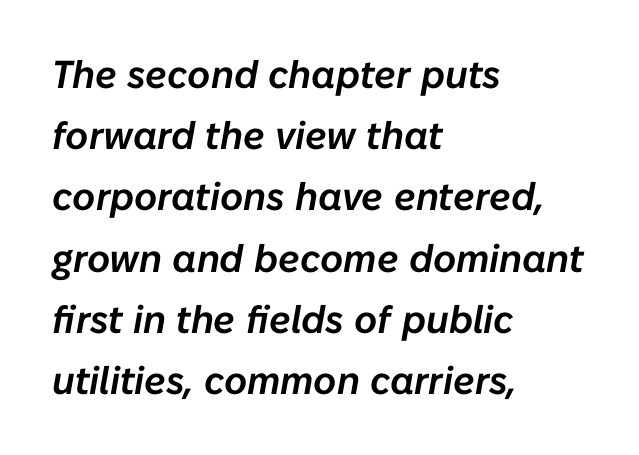
The image shows 39 px text type, italic (leaning right); set left-aligned, normal line spacing (1.57x), normal letter spacing, not underlined; low stroke contrast and a medium x-height.
